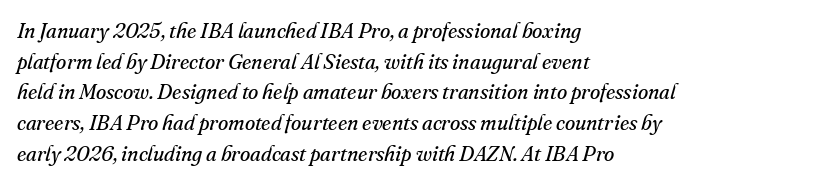
The image shows 21 px text type, italic (leaning right); set left-aligned, normal line spacing (1.46x), normal letter spacing, not underlined.
